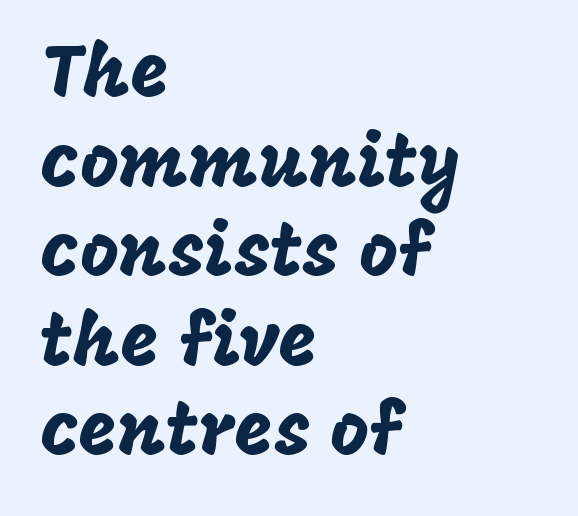
The image shows 74 px sans-serif type; set left-aligned, line spacing 1.21x, normal letter spacing, not underlined; low stroke contrast and a large x-height.
